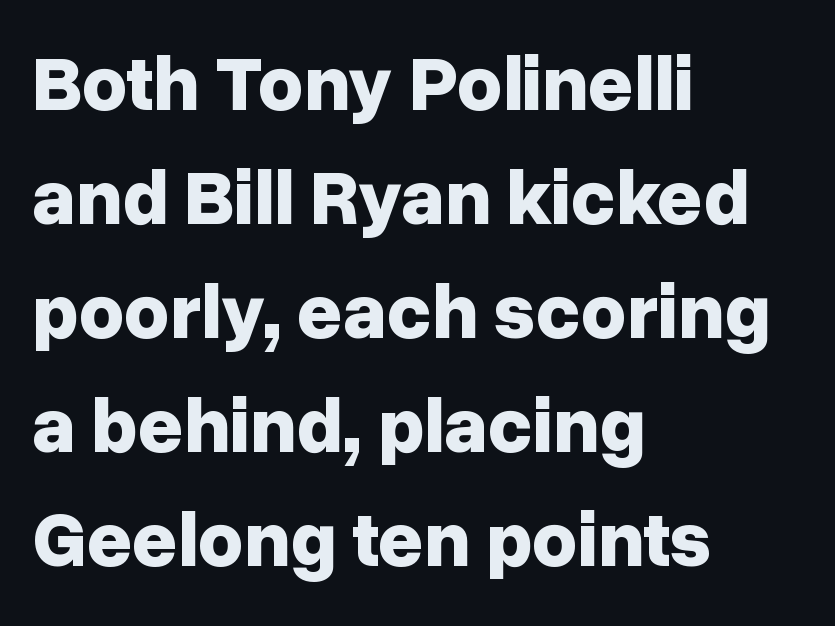
The image shows 78 px bold sans-serif type, upright; set left-aligned, normal line spacing (1.46x), normal letter spacing, not underlined; low stroke contrast and a medium x-height.
